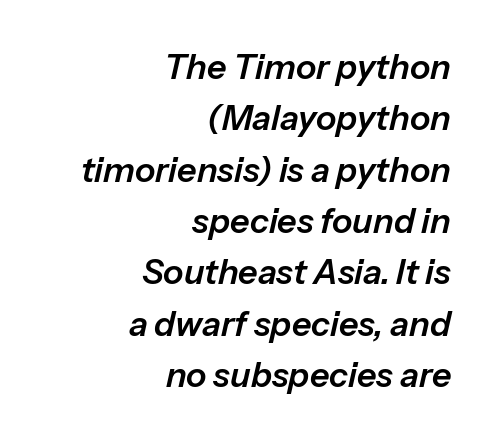
The line texture is even and compact thanks to regular tracking. The lines are quadded right. Has an underline been added? It has not. Designer's note — italics engaged.
